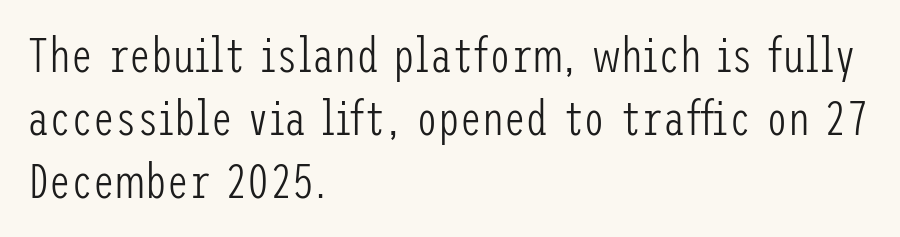
The paragraph shown leans on its left margin. Vertically, the passage feels balanced, rows spaced as you'd expect. Look at the tracking — it's just the regular setting, nothing added. Vertical strokes here are truly vertical. The letters carry no serifs — their stems end cleanly without finishing strokes.
